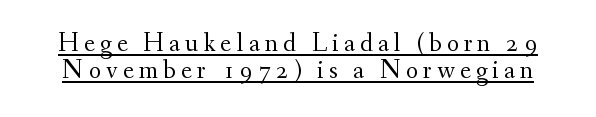
{"italic": "no", "bold": "no", "underline": "yes", "line_spacing": "tight", "line_spacing_ratio": 1.04, "letter_spacing": "wide", "letter_spacing_em": 0.2, "glyph_px": 26}
